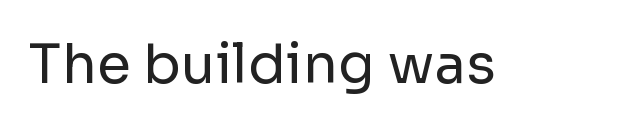
A typesetter would call this proportional, since set widths differ per character. The font sits on the lighter half of the weight spectrum, regular included. Italic? Not at all — the glyphs are vertical. Clear beneath every line of the passage. The letters sit at their default tracking, neither squeezed nor spread. This sample uses a sans-serif face.
